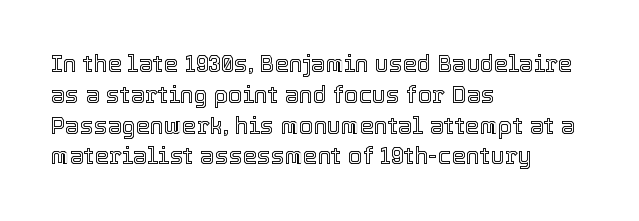
{"italic": "no", "underline": "no", "align": "left", "line_spacing": "normal", "line_spacing_ratio": 1.34, "letter_spacing": "normal", "letter_spacing_em": 0.0, "glyph_px": 23}
